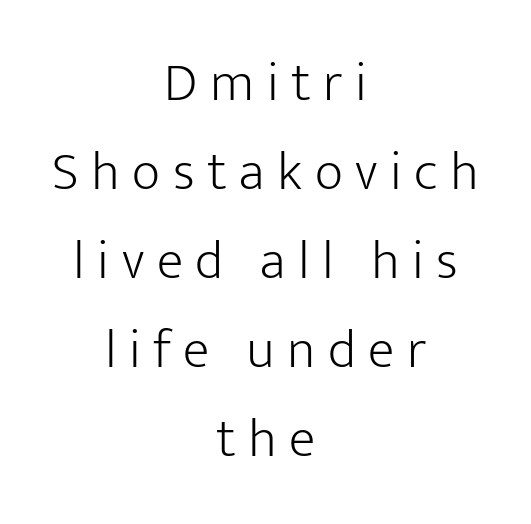
{"serif": "no", "italic": "no", "bold": "no", "weight": "light", "width": "normal", "stroke_contrast": "low", "x_height": "medium", "monospaced": "no", "underline": "no", "align": "center", "line_spacing": "normal", "line_spacing_ratio": 1.62, "letter_spacing": "wide", "letter_spacing_em": 0.23, "glyph_px": 55}
